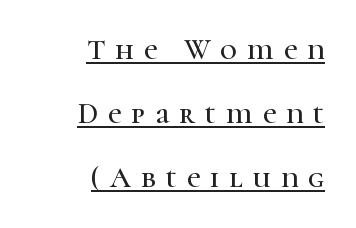
{"serif": "yes", "italic": "no", "width": "normal", "stroke_contrast": "high", "x_height": "medium", "monospaced": "no", "underline": "yes", "align": "right", "line_spacing": "loose", "line_spacing_ratio": 2.2, "letter_spacing": "wide", "letter_spacing_em": 0.35, "glyph_px": 29}
